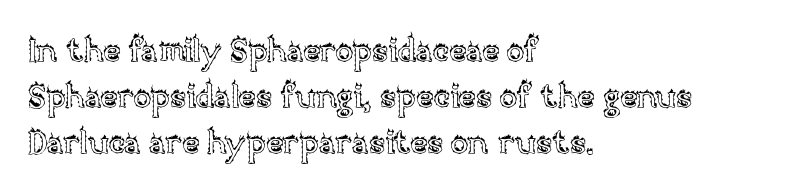
The image shows 33 px text type, upright; set left-aligned, normal line spacing (1.4x), normal letter spacing, not underlined; a large x-height.
